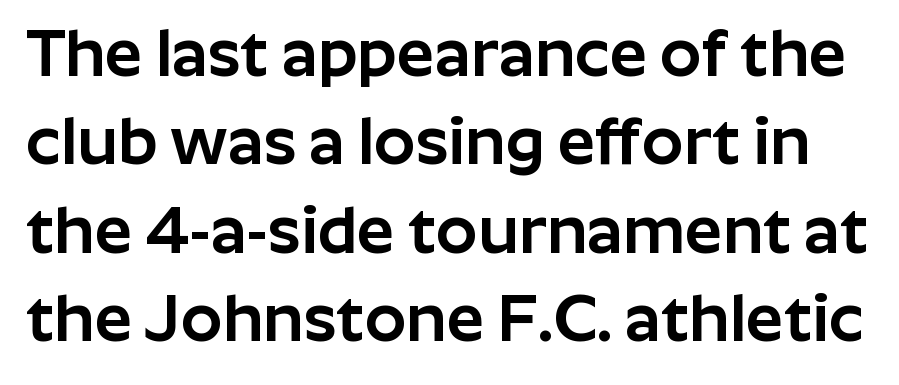
{"serif": "no", "italic": "no", "width": "normal", "stroke_contrast": "low", "x_height": "medium", "monospaced": "no", "underline": "no", "line_spacing": "normal", "line_spacing_ratio": 1.34, "letter_spacing": "normal", "letter_spacing_em": 0.0, "glyph_px": 66}
